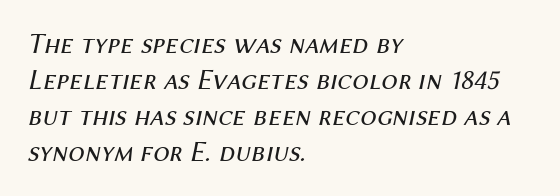
Q: Is the text bold? A: No.
Q: Is the text italic (slanted)? A: Yes, it leans right by about 12 degrees.
Q: Is the text underlined? A: No.
Q: How is the paragraph aligned? A: Left-aligned.
Q: Is the spacing between letters normal or unusually wide? A: Normal.
Q: Width (condensed, normal, or wide)? A: Normal.
Q: Stroke contrast? A: Medium.
Q: x-height? A: Medium.
Q: Monospaced? A: No.
